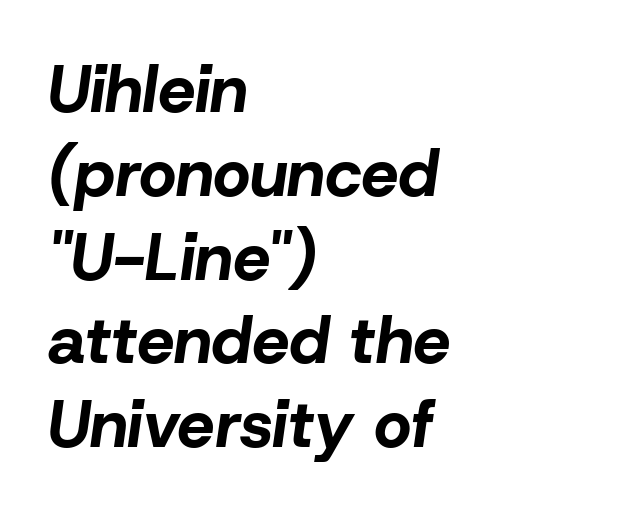
{"italic": "yes", "lean": "right", "slant_degrees": 8, "bold": "yes", "weight": "bold", "width": "normal", "stroke_contrast": "low", "x_height": "medium", "monospaced": "no", "underline": "no", "align": "left", "line_spacing": "normal", "line_spacing_ratio": 1.27, "letter_spacing": "normal", "letter_spacing_em": 0.0, "glyph_px": 66}
